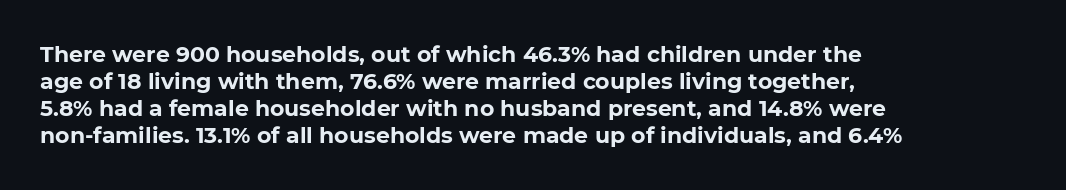
The image shows 22 px bold type, upright; set left-aligned, line spacing 1.23x, normal letter spacing, not underlined.
